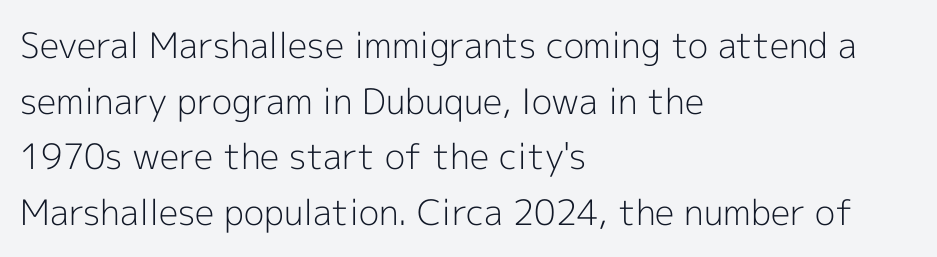
Q: Is the text bold? A: No.
Q: Is the text italic (slanted)? A: No, it is upright.
Q: Is the typeface a serif or a sans-serif typeface? A: Sans-serif.
Q: Is the text underlined? A: No.
Q: How is the paragraph aligned? A: Left-aligned.
Q: Is the spacing between letters normal or unusually wide? A: Normal.
Q: Is the spacing between lines tight, normal or loose? A: Normal.
Q: Width (condensed, normal, or wide)? A: Normal.
Q: x-height? A: Medium.
Q: Monospaced? A: No.
